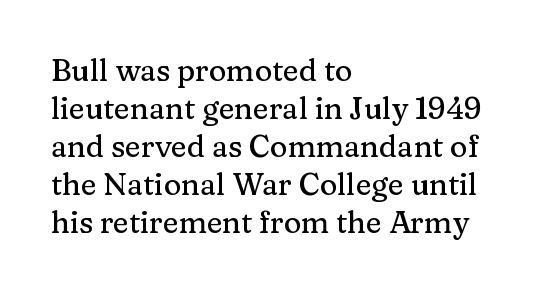
The letters carry serifs — small finishing strokes at the ends of their stems. Only glyphs here, with clear space below each row. These lines are rendered in a variable-pitch font. Tracking here is standard; glyphs follow each other at the usual distance. Posture: straight, roman, zero tilt.
